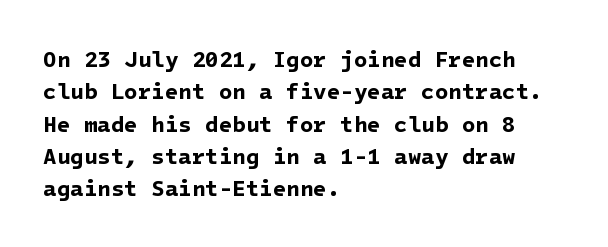
{"bold": "yes", "underline": "no", "align": "left", "line_spacing": "normal", "line_spacing_ratio": 1.47, "letter_spacing": "normal", "letter_spacing_em": 0.0, "glyph_px": 22}
